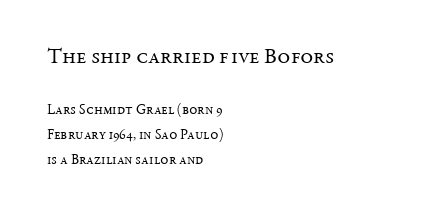
The image shows 22 px text type, upright; set left-aligned, line spacing 1.79x, normal letter spacing, not underlined; the first (top) block is 1.57x larger.
